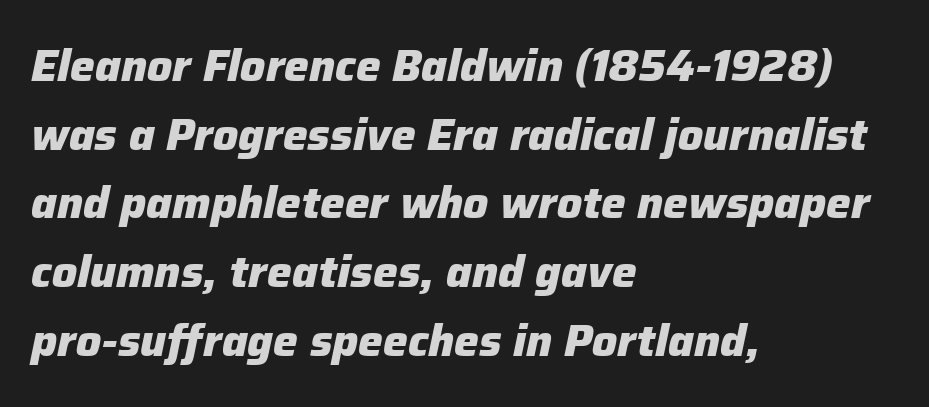
The image shows 44 px heavy type, italic (leaning right); set left-aligned, normal line spacing (1.56x), normal letter spacing, not underlined; low stroke contrast and a medium x-height.
